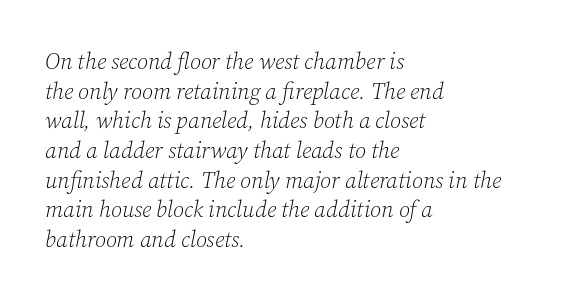
Baseline-to-baseline distance is the conventional proportion of letter height. Does the copy run flush right? No — it runs flush left. Rendered with sloped, italic letterforms. The words here are not underlined. Heft: none added — not bold.
